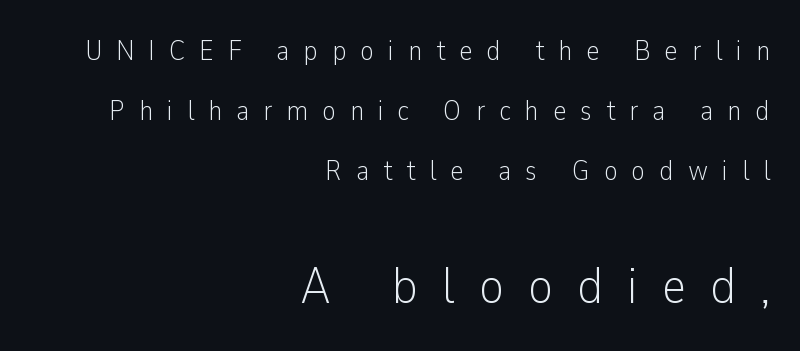
The image shows 51 px light, condensed sans-serif type, upright; set right-aligned, loose line spacing (2.07x), unusually wide letter spacing (+0.48 em), not underlined; the second (bottom) block is 1.76x larger; low stroke contrast and a medium x-height.
